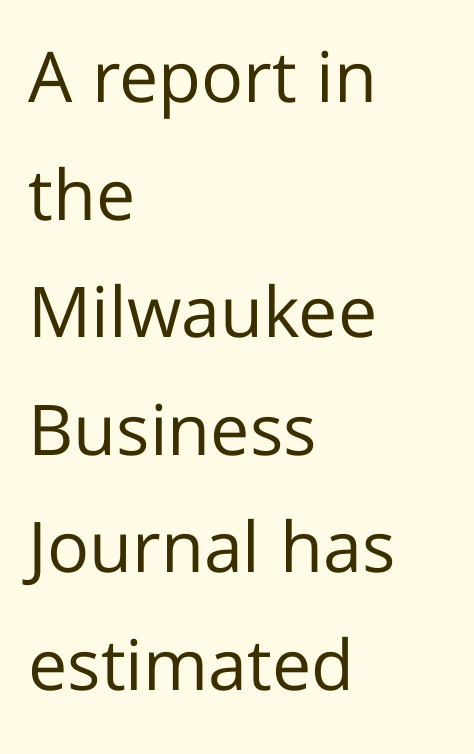
{"serif": "no", "italic": "no", "bold": "no", "weight": "regular", "width": "normal", "stroke_contrast": "low", "x_height": "medium", "monospaced": "no", "underline": "no", "align": "left", "line_spacing": "normal", "line_spacing_ratio": 1.68, "letter_spacing": "normal", "letter_spacing_em": 0.0, "glyph_px": 70}
